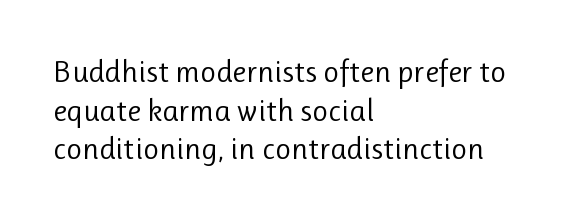
{"serif": "no", "italic": "no", "bold": "no", "weight": "regular", "width": "normal", "stroke_contrast": "low", "x_height": "medium", "monospaced": "no", "underline": "no", "align": "left", "line_spacing": "normal", "line_spacing_ratio": 1.25, "letter_spacing": "normal", "letter_spacing_em": 0.0, "glyph_px": 31}
